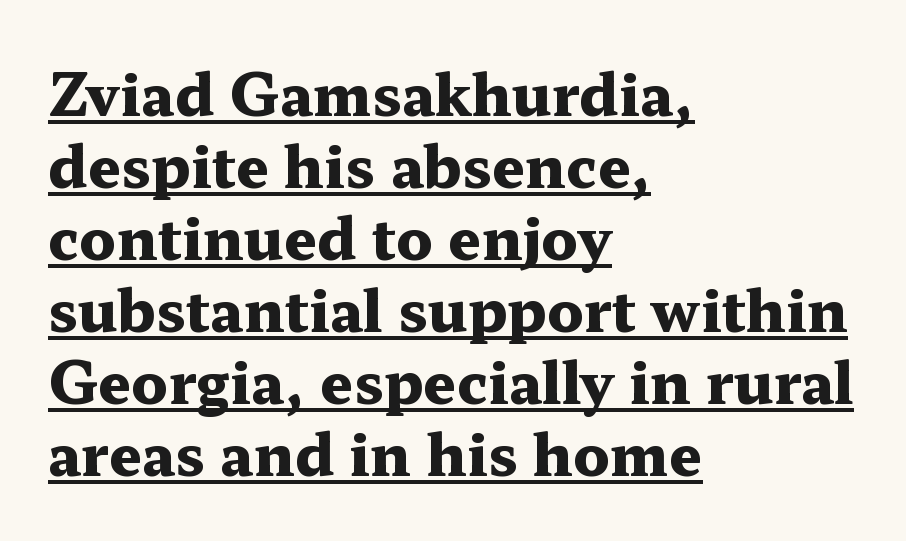
Q: Is the text bold? A: Yes.
Q: Is the text italic (slanted)? A: No, it is upright.
Q: Is the typeface a serif or a sans-serif typeface? A: Serif.
Q: Is the text underlined? A: Yes.
Q: How is the paragraph aligned? A: Left-aligned.
Q: Is the spacing between letters normal or unusually wide? A: Normal.
Q: Width (condensed, normal, or wide)? A: Wide.
Q: Stroke contrast? A: Medium.
Q: x-height? A: Medium.
Q: Monospaced? A: No.
